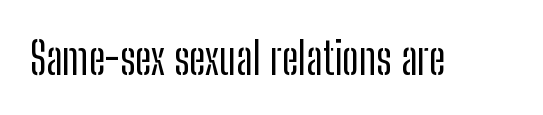
The image shows 45 px condensed sans-serif type, upright; set normal letter spacing, not underlined; low stroke contrast and a medium x-height.
